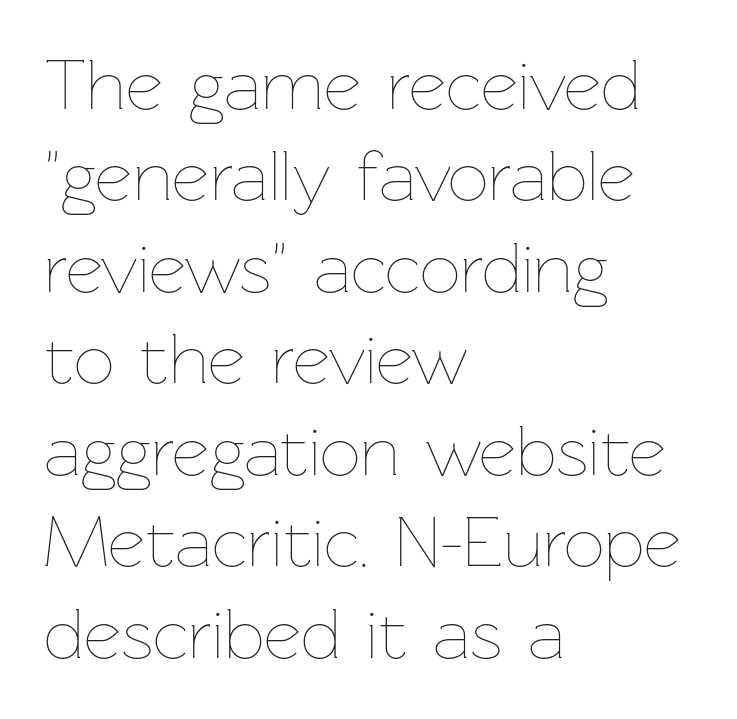
Is the stroke heavy? The answer is a plain regular-or-lighter. The area under the type is left untouched. Students, note that the glyphs here touch the page at normal intervals. Every row of glyphs begins at an identical x-position on the left. Spacing verdict: proportional, widths tailored to each character.
